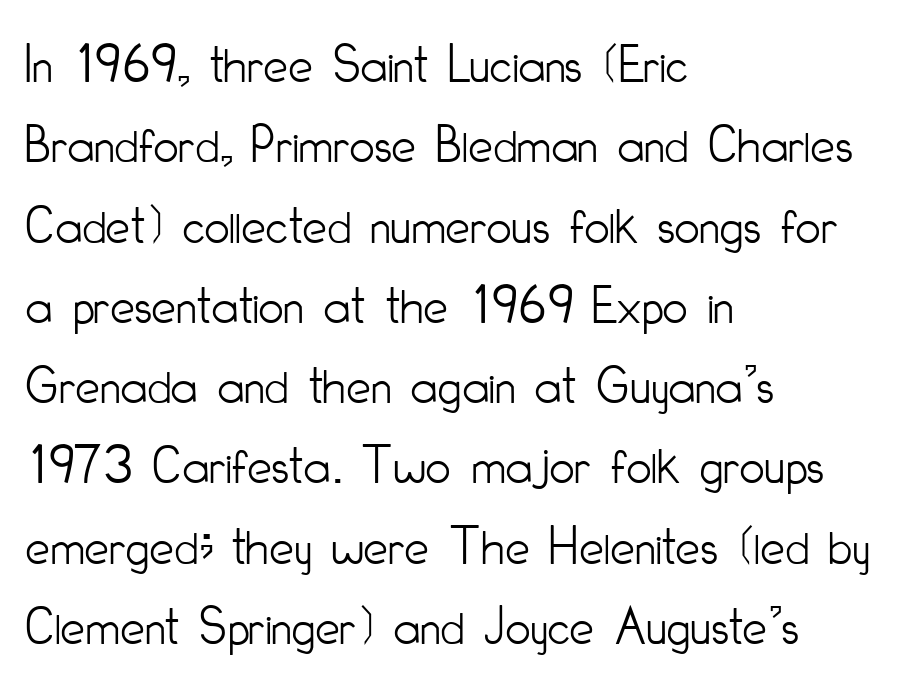
Underline: absent. All the whitespace from short lines collects on the right. Observe the ordinary spacing: letters are neighbours, not strangers. Baseline-to-baseline distance is the conventional proportion of letter height. Each letter keeps its own natural width here, so spacing adapts to shape.
